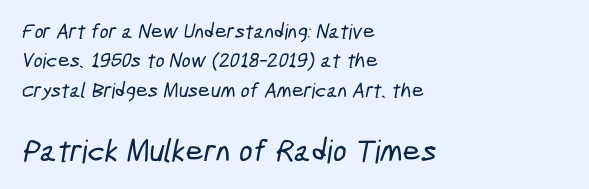
Stroke terminals: plain, sans-serif. You could not count columns in this text — the font is proportionally spaced. The foot of each line stays bare and open. Line starts are locked; line ends wander. Summary of vertical rhythm: regular, with standard interline spacing. Small over large — that's the arrangement of the two blocks here.
